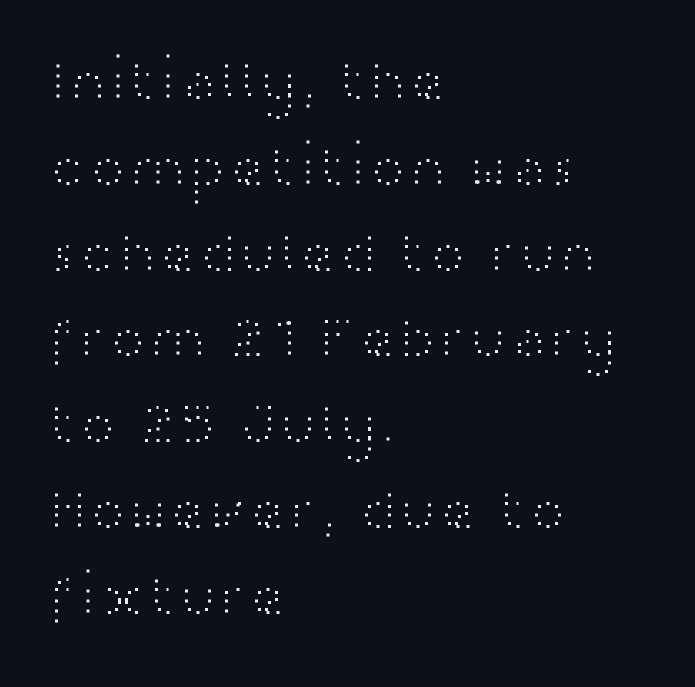
Q: Is the text bold? A: No.
Q: Is the text italic (slanted)? A: No, it is upright.
Q: Is the typeface a serif or a sans-serif typeface? A: Sans-serif.
Q: Is the text underlined? A: No.
Q: How is the paragraph aligned? A: Left-aligned.
Q: Is the spacing between letters normal or unusually wide? A: Normal.
Q: Is the spacing between lines tight, normal or loose? A: Normal.
Q: Width (condensed, normal, or wide)? A: Wide.
Q: Stroke contrast? A: High.
Q: x-height? A: Medium.
Q: Monospaced? A: No.
